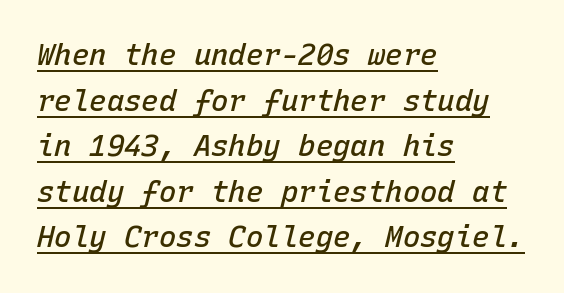
The image shows 29 px semibold type, italic (leaning right), monospaced; set left-aligned, normal line spacing (1.57x), normal letter spacing, underlined; low stroke contrast and a medium x-height.
